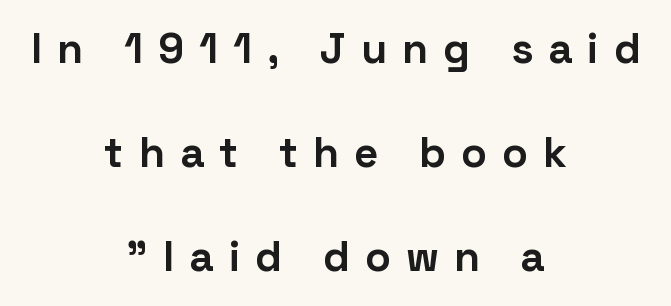
The image shows 42 px bold sans-serif type, upright; set centered, loose line spacing (2.48x), unusually wide letter spacing (+0.36 em), not underlined; low stroke contrast and a medium x-height.
